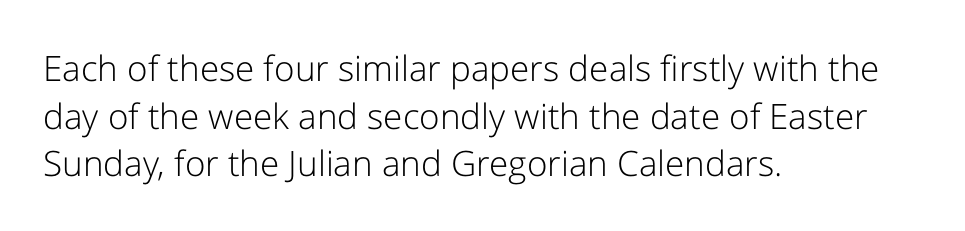
{"serif": "no", "italic": "no", "bold": "no", "weight": "light", "width": "normal", "stroke_contrast": "low", "x_height": "medium", "monospaced": "no", "underline": "no", "align": "left", "line_spacing": "normal", "line_spacing_ratio": 1.36, "letter_spacing": "normal", "letter_spacing_em": 0.0, "glyph_px": 35}
